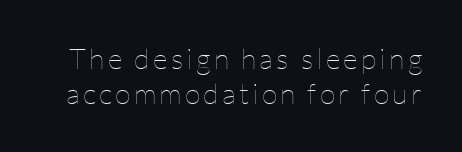
The image shows 29 px thin type, upright; set line spacing 1.21x, not underlined; low stroke contrast and a medium x-height.
